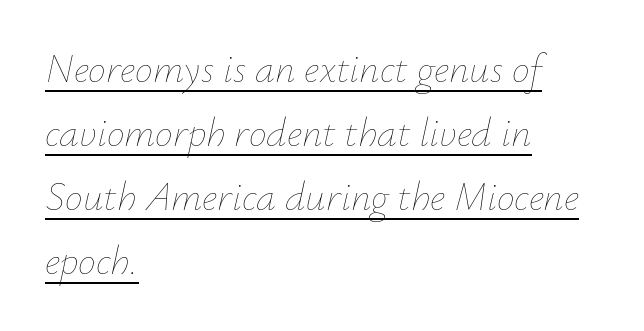
Q: Is the text bold? A: No.
Q: Is the text italic (slanted)? A: Yes, it leans right by about 12 degrees.
Q: Is the text underlined? A: Yes.
Q: How is the paragraph aligned? A: Left-aligned.
Q: Is the spacing between letters normal or unusually wide? A: Normal.
Q: Is the spacing between lines tight, normal or loose? A: Normal.
Q: Width (condensed, normal, or wide)? A: Normal.
Q: Stroke contrast? A: Low.
Q: x-height? A: Small.
Q: Monospaced? A: No.
